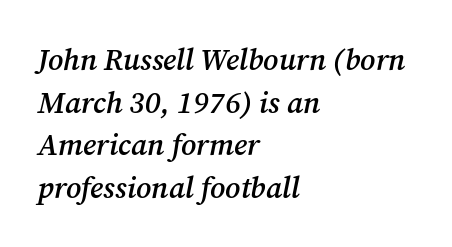
The image shows 30 px semibold serif type, italic (leaning right); set left-aligned, normal line spacing (1.42x), normal letter spacing, not underlined; medium stroke contrast and a medium x-height.
